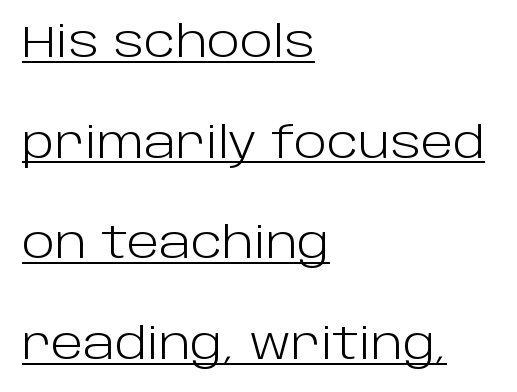
Leading is clearly above the norm, producing a sparse column. Tracking here is standard; glyphs follow each other at the usual distance. Is this a heavy cut? Hardly; it is regular or lighter. The sample's only ornament is a line tracing under the words.
